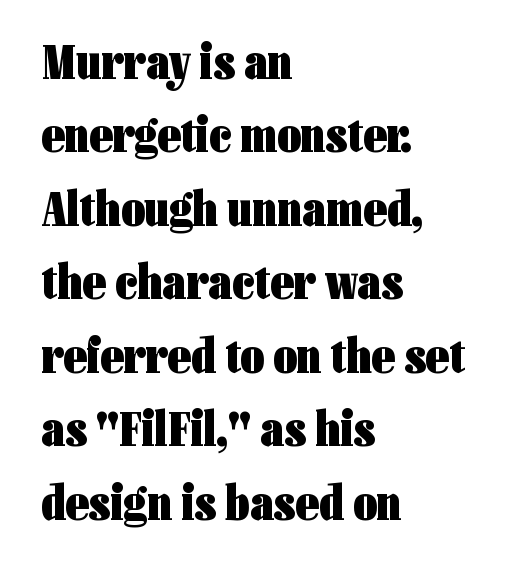
The face used here is rendered with its standard letterfit. As a designer I'd log this as weight 700, bold. The paragraph shown leans on its left margin. Only glyphs here, with clear space below each row. Classification — sans serif.
